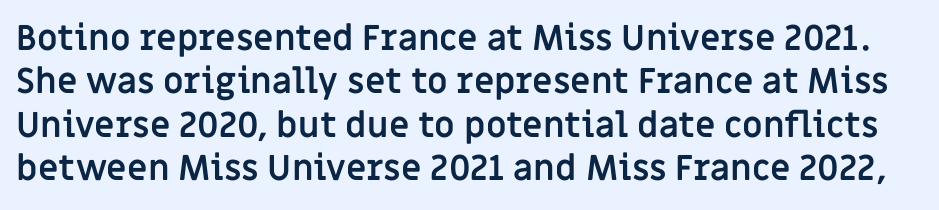
{"serif": "no", "italic": "no", "bold": "yes", "weight": "semibold", "width": "normal", "stroke_contrast": "low", "x_height": "large", "monospaced": "no", "underline": "no", "line_spacing_ratio": 1.24, "letter_spacing": "normal", "letter_spacing_em": 0.0, "glyph_px": 35}
